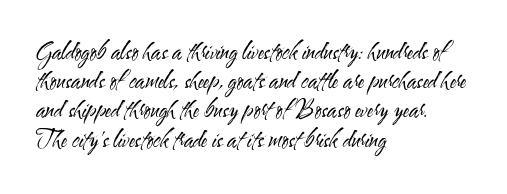
The image shows 23 px text type; set left-aligned, normal line spacing (1.27x), normal letter spacing, not underlined.
